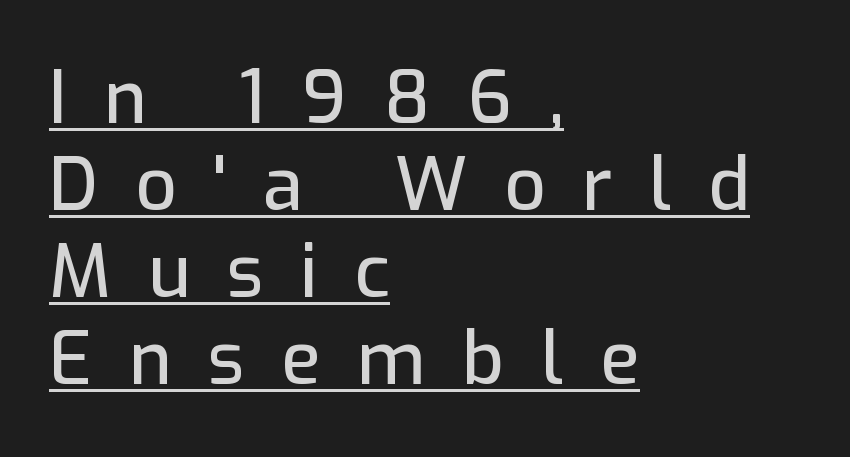
The passage is arranged the way most books set body copy — flush left. Letter spacing: wide. Looks like someone drew a line under every word here. The face used here is proportionally spaced, like ordinary book or web type. The passage shown is typeset with a sans-serif family.
